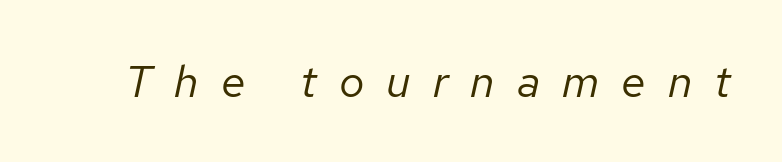
Tracking value appears strongly positive — letters spread wide. Does the lettering tilt? It does — this is italic. Note the varied advance widths — an 'i' is clearly narrower than an 'm'. Lines of text with bare space underneath.
